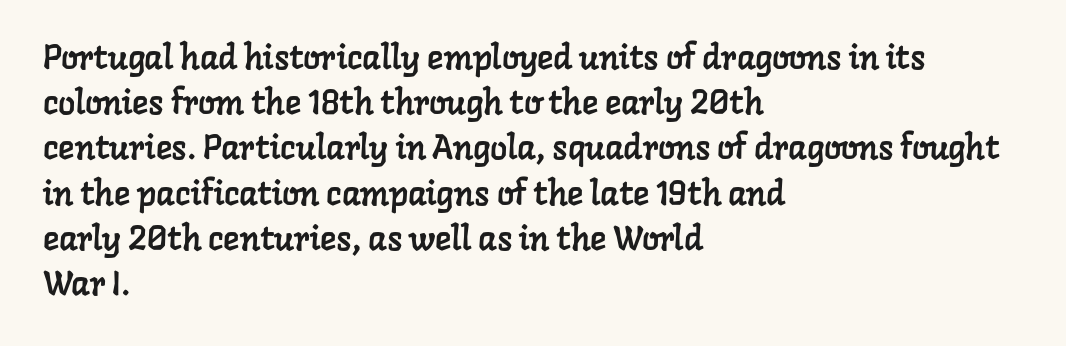
Left-aligned paragraph, ragged on the right. No extra tracking has been applied to these lines. The words here are not underlined. Stroke terminals: seriffed. The rows are spaced the way most documents space them.
